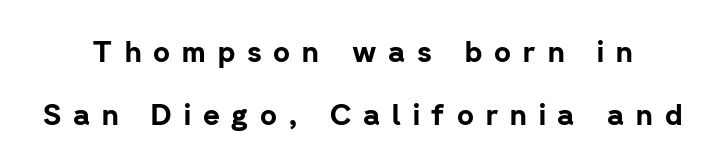
Q: Is the text bold? A: Yes.
Q: Is the text italic (slanted)? A: No, it is upright.
Q: Is the typeface a serif or a sans-serif typeface? A: Sans-serif.
Q: Is the text underlined? A: No.
Q: Is the spacing between letters normal or unusually wide? A: Unusually wide.
Q: Is the spacing between lines tight, normal or loose? A: Loose.
Q: Width (condensed, normal, or wide)? A: Normal.
Q: Stroke contrast? A: Low.
Q: x-height? A: Medium.
Q: Monospaced? A: No.
